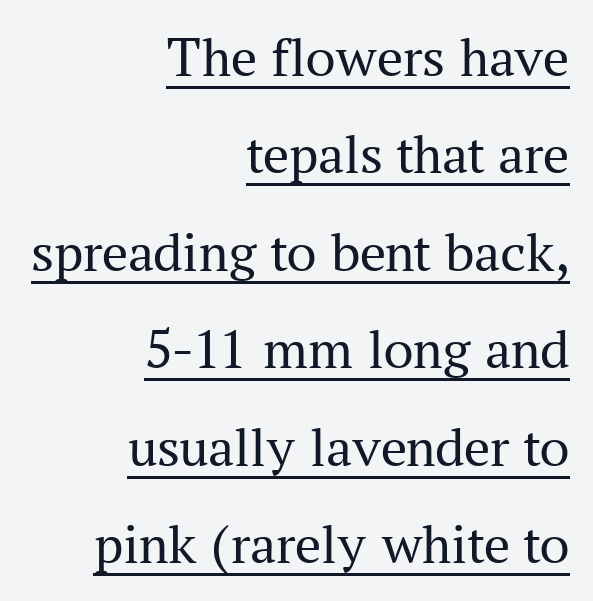
The image shows 58 px regular-weight serif type, upright; set right-aligned, normal line spacing (1.68x), normal letter spacing, underlined; medium stroke contrast and a medium x-height.
